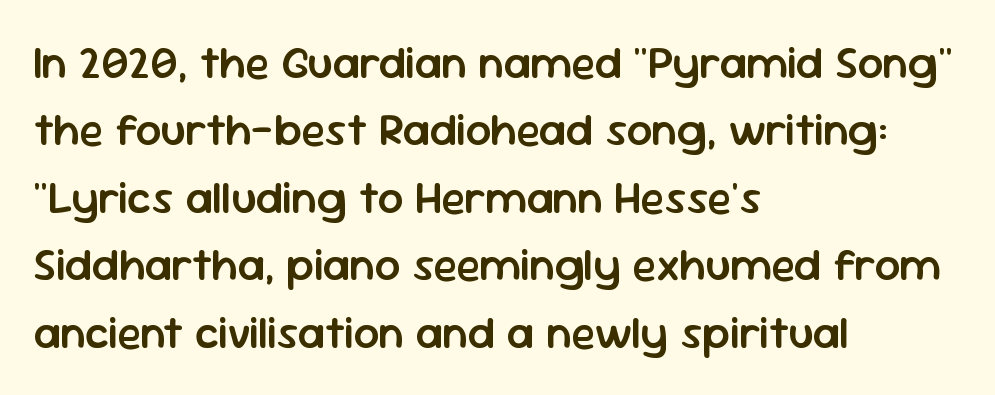
The image shows 45 px semibold sans-serif type, upright; set left-aligned, normal line spacing (1.5x), normal letter spacing, not underlined; low stroke contrast and a medium x-height.
